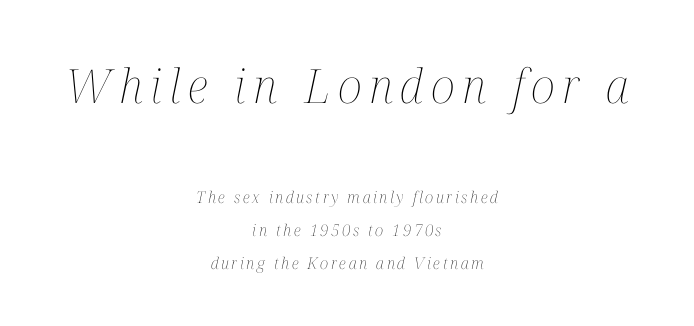
{"italic": "yes", "lean": "right", "slant_degrees": 12, "bold": "no", "weight": "thin", "width": "condensed", "stroke_contrast": "medium", "x_height": "medium", "monospaced": "no", "underline": "no", "align": "center", "line_spacing": "loose", "line_spacing_ratio": 2.04, "larger_block": "first", "size_ratio": 2.94, "glyph_px": 47}
